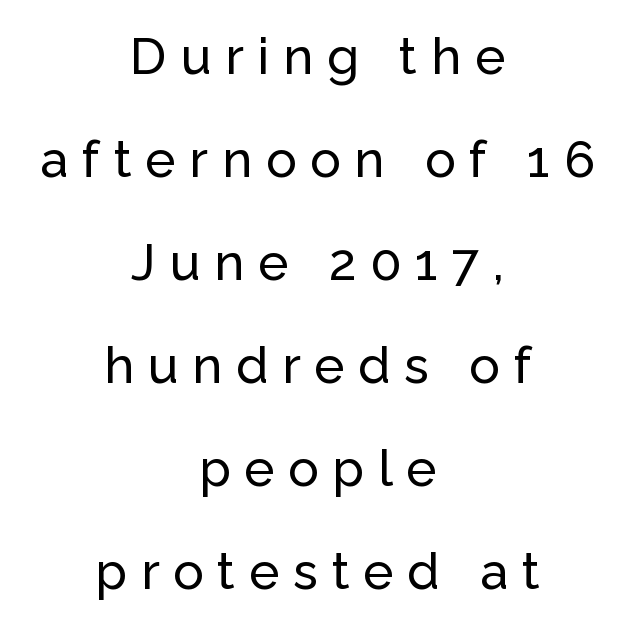
Q: Is the text italic (slanted)? A: No, it is upright.
Q: Is the typeface a serif or a sans-serif typeface? A: Sans-serif.
Q: Is the text underlined? A: No.
Q: How is the paragraph aligned? A: Centered.
Q: Is the spacing between letters normal or unusually wide? A: Unusually wide.
Q: Is the spacing between lines tight, normal or loose? A: Loose.
Q: Width (condensed, normal, or wide)? A: Normal.
Q: Stroke contrast? A: Low.
Q: x-height? A: Medium.
Q: Monospaced? A: No.
